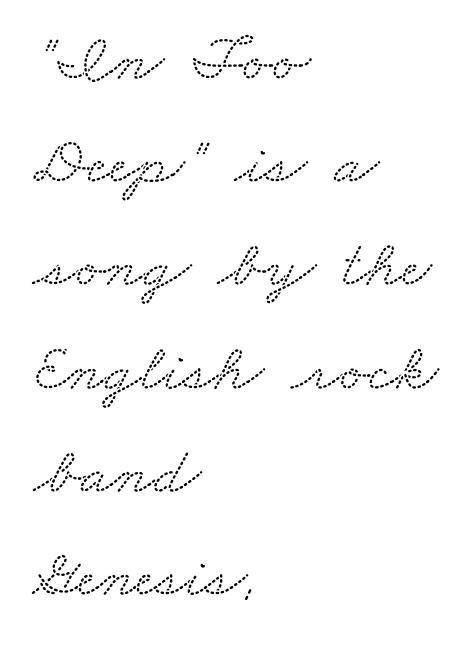
The image shows 67 px wide serif type; set left-aligned, normal line spacing (1.54x), normal letter spacing, not underlined; low stroke contrast and a small x-height.
